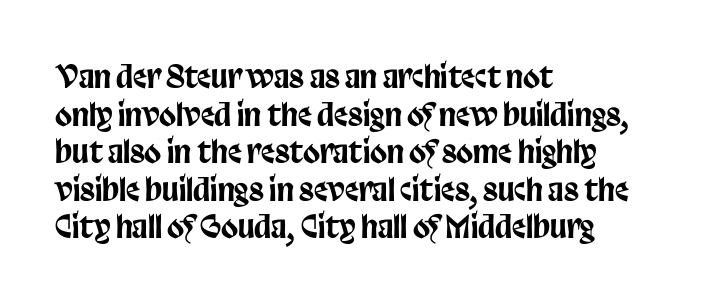
Look at the tracking — it's just the regular setting, nothing added. The string is rendered with underlining switched off. Looks like regular typesetting: each glyph gets only the width it needs. Ascenders rise straight up at ninety degrees.
